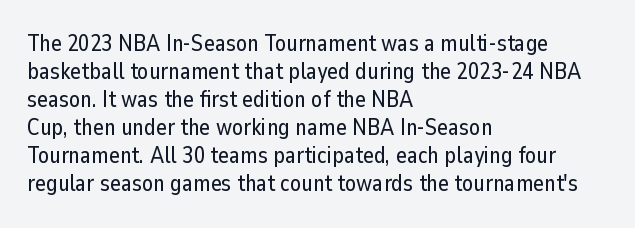
Q: Is the text italic (slanted)? A: No, it is upright.
Q: Is the text underlined? A: No.
Q: How is the paragraph aligned? A: Left-aligned.
Q: Is the spacing between letters normal or unusually wide? A: Normal.
